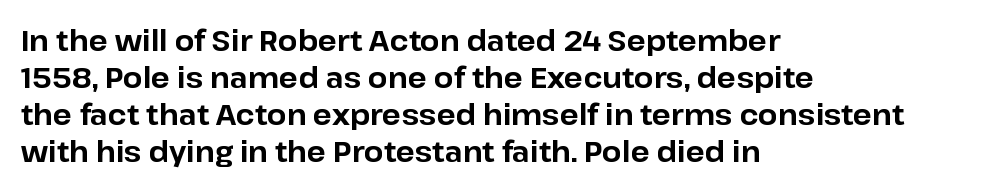
Q: Is the text bold? A: Yes.
Q: Is the text italic (slanted)? A: No, it is upright.
Q: Is the typeface a serif or a sans-serif typeface? A: Sans-serif.
Q: Is the text underlined? A: No.
Q: How is the paragraph aligned? A: Left-aligned.
Q: Is the spacing between letters normal or unusually wide? A: Normal.
Q: Is the spacing between lines tight, normal or loose? A: Normal.
Q: Width (condensed, normal, or wide)? A: Normal.
Q: Stroke contrast? A: Low.
Q: x-height? A: Medium.
Q: Monospaced? A: No.
